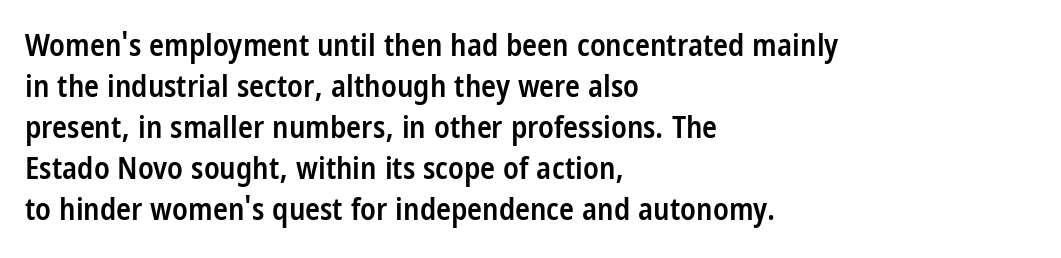
Typeset ragged right — the left edge is the straight one. Observe the absence of serifs on each vertical stroke in this sample. The horizontal fit of the characters is conventional and even. These lines are rendered in a variable-pitch font.
